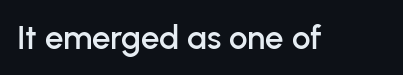
Q: Is the text italic (slanted)? A: No, it is upright.
Q: Is the typeface a serif or a sans-serif typeface? A: Sans-serif.
Q: Is the text underlined? A: No.
Q: Is the spacing between letters normal or unusually wide? A: Normal.
Q: Width (condensed, normal, or wide)? A: Normal.
Q: Stroke contrast? A: Low.
Q: x-height? A: Medium.
Q: Monospaced? A: No.
